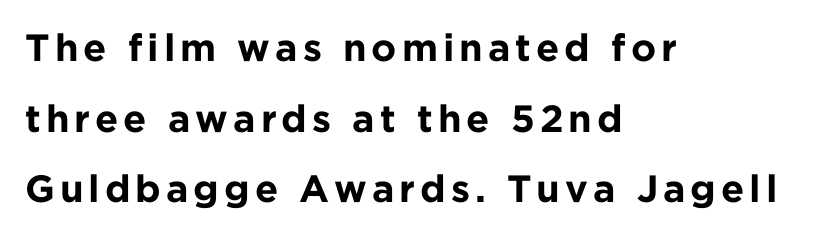
What weight is shown? A full bold with thick strokes. Honestly, there is no underline to notice here at all. Spacing verdict: proportional, widths tailored to each character. In CSS terms this would be text-align: left.
